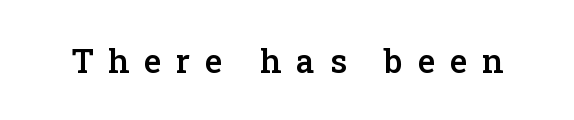
Q: Is the text bold? A: Semi-bold.
Q: Is the text italic (slanted)? A: No, it is upright.
Q: Is the typeface a serif or a sans-serif typeface? A: Serif.
Q: Is the text underlined? A: No.
Q: Is the spacing between letters normal or unusually wide? A: Unusually wide.
Q: Width (condensed, normal, or wide)? A: Normal.
Q: Stroke contrast? A: Low.
Q: x-height? A: Medium.
Q: Monospaced? A: No.
